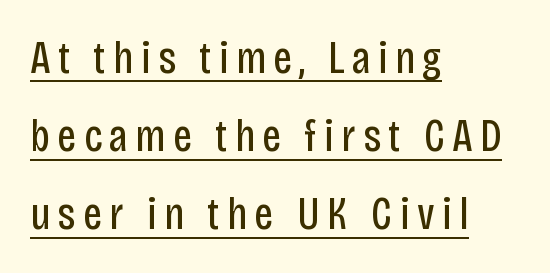
{"serif": "no", "italic": "no", "bold": "no", "weight": "regular", "width": "condensed", "stroke_contrast": "low", "x_height": "large", "monospaced": "no", "underline": "yes", "align": "left", "line_spacing": "normal", "line_spacing_ratio": 1.7, "glyph_px": 46}
